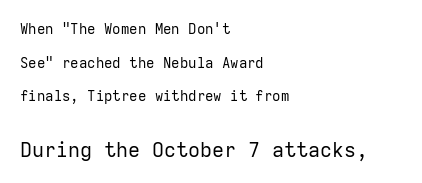
The image shows 20 px text type, upright; set left-aligned, loose line spacing (2.4x), normal letter spacing, not underlined; the second (bottom) block is 1.43x larger.
